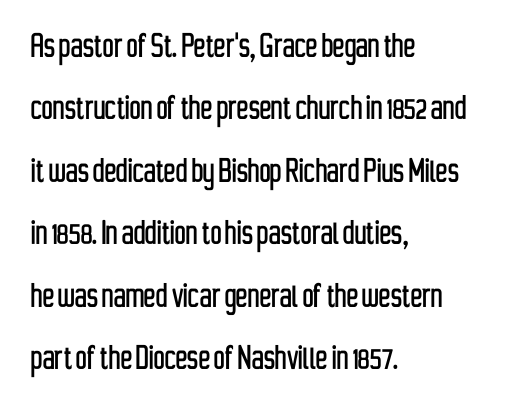
Q: Is the text italic (slanted)? A: No, it is upright.
Q: Is the typeface a serif or a sans-serif typeface? A: Sans-serif.
Q: Is the text underlined? A: No.
Q: How is the paragraph aligned? A: Left-aligned.
Q: Is the spacing between letters normal or unusually wide? A: Normal.
Q: Is the spacing between lines tight, normal or loose? A: Normal.
Q: Width (condensed, normal, or wide)? A: Condensed.
Q: Stroke contrast? A: Low.
Q: x-height? A: Medium.
Q: Monospaced? A: No.
